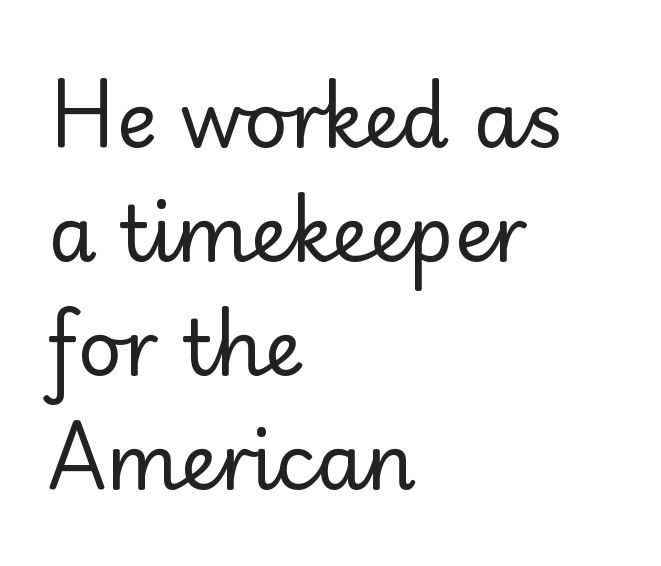
{"serif": "no", "italic": "no", "bold": "no", "weight": "regular", "width": "normal", "stroke_contrast": "low", "x_height": "small", "monospaced": "no", "underline": "no", "align": "left", "line_spacing": "normal", "line_spacing_ratio": 1.48, "letter_spacing": "normal", "letter_spacing_em": 0.0, "glyph_px": 77}
